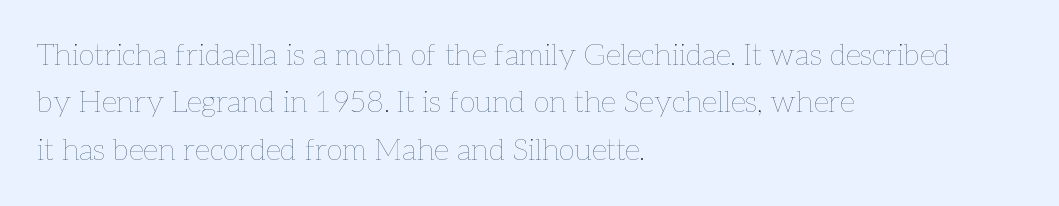
The image shows 30 px thin type, upright; set left-aligned, normal line spacing (1.58x), normal letter spacing, not underlined; low stroke contrast and a medium x-height.
